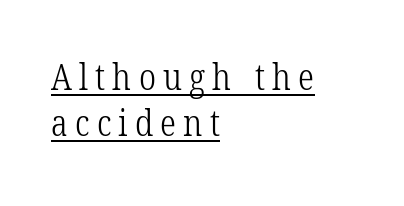
The image shows 36 px light, condensed serif type; set left-aligned, normal line spacing (1.28x), unusually wide letter spacing (+0.2 em), underlined; low stroke contrast and a medium x-height.
